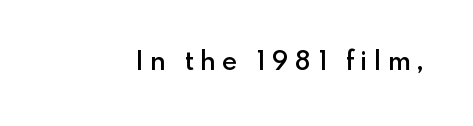
{"italic": "no", "bold": "semi", "underline": "no", "letter_spacing": "wide", "letter_spacing_em": 0.26, "glyph_px": 26}
